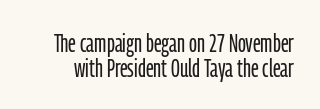
The image shows 26 px text type, upright; set tight line spacing (0.95x), normal letter spacing, not underlined.
